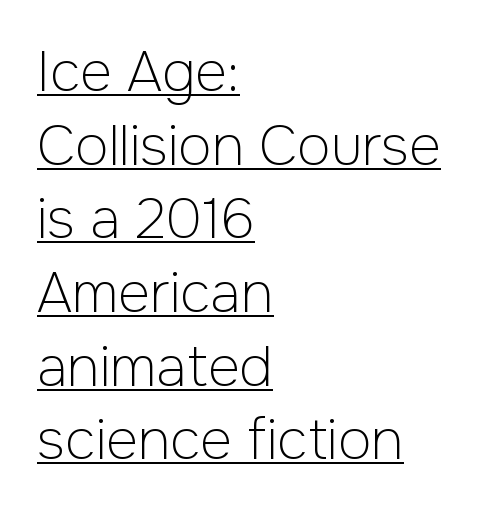
{"serif": "no", "italic": "no", "bold": "no", "weight": "light", "width": "normal", "stroke_contrast": "low", "x_height": "medium", "monospaced": "no", "underline": "yes", "align": "left", "line_spacing": "normal", "line_spacing_ratio": 1.34, "letter_spacing": "normal", "letter_spacing_em": 0.0, "glyph_px": 55}
